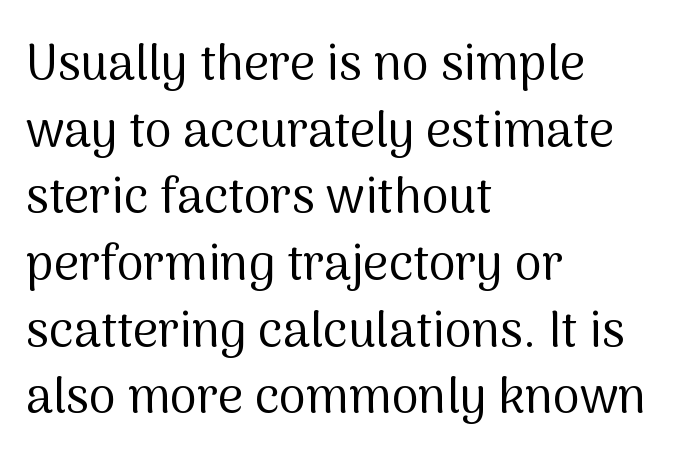
{"serif": "no", "italic": "no", "bold": "no", "weight": "regular", "width": "normal", "stroke_contrast": "medium", "x_height": "medium", "monospaced": "no", "underline": "no", "align": "left", "line_spacing": "normal", "line_spacing_ratio": 1.36, "letter_spacing": "normal", "letter_spacing_em": 0.0, "glyph_px": 49}
